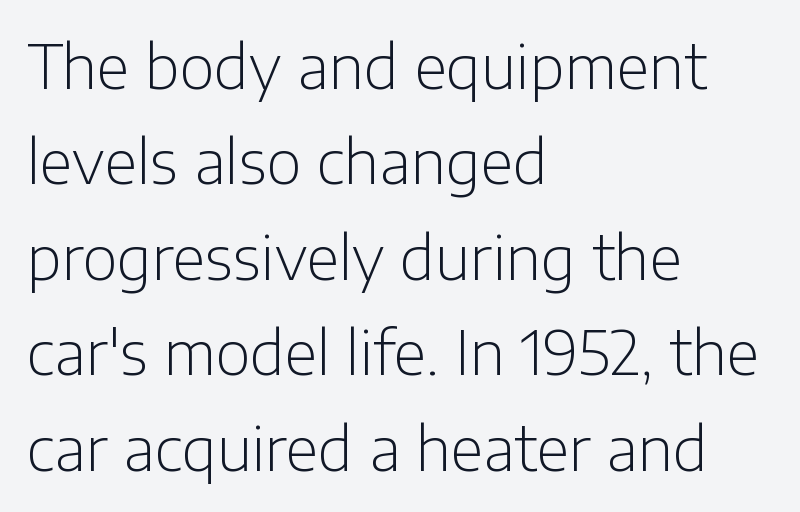
Q: Is the text bold? A: No.
Q: Is the text italic (slanted)? A: No, it is upright.
Q: Is the typeface a serif or a sans-serif typeface? A: Sans-serif.
Q: Is the text underlined? A: No.
Q: How is the paragraph aligned? A: Left-aligned.
Q: Is the spacing between letters normal or unusually wide? A: Normal.
Q: Is the spacing between lines tight, normal or loose? A: Normal.
Q: Width (condensed, normal, or wide)? A: Normal.
Q: Stroke contrast? A: Low.
Q: x-height? A: Medium.
Q: Monospaced? A: No.
